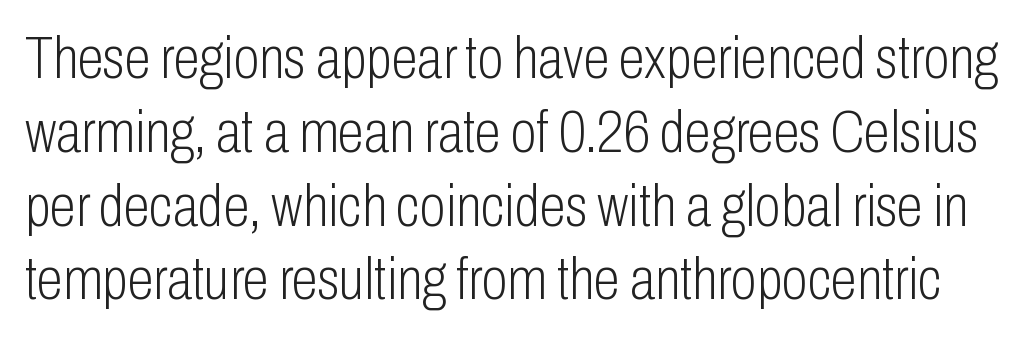
Q: Is the text bold? A: No.
Q: Is the text italic (slanted)? A: No, it is upright.
Q: Is the typeface a serif or a sans-serif typeface? A: Sans-serif.
Q: Is the text underlined? A: No.
Q: Is the spacing between letters normal or unusually wide? A: Normal.
Q: Width (condensed, normal, or wide)? A: Condensed.
Q: Stroke contrast? A: Low.
Q: x-height? A: Medium.
Q: Monospaced? A: No.
